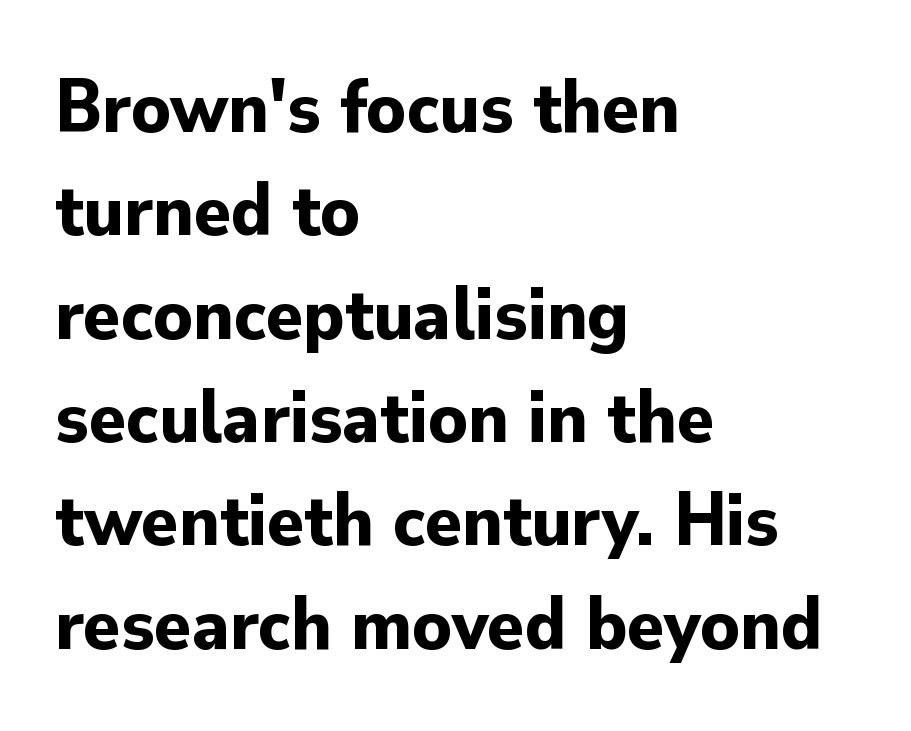
The image shows 76 px bold sans-serif type, upright; set left-aligned, normal line spacing (1.36x), normal letter spacing, not underlined; low stroke contrast and a small x-height.
